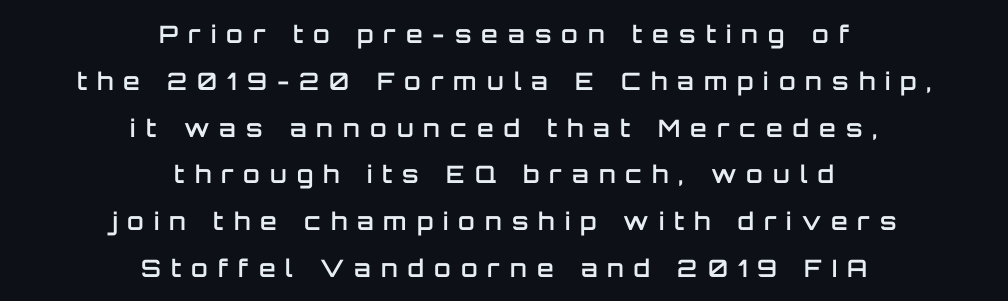
Descender tails drop into unmarked territory. Quick note: not italic, upright. This rendering widens character spacing well past its baseline value. A great deal of white space separates one row of letters from the next. Horizontally, the lines are justified to the midpoint only.
